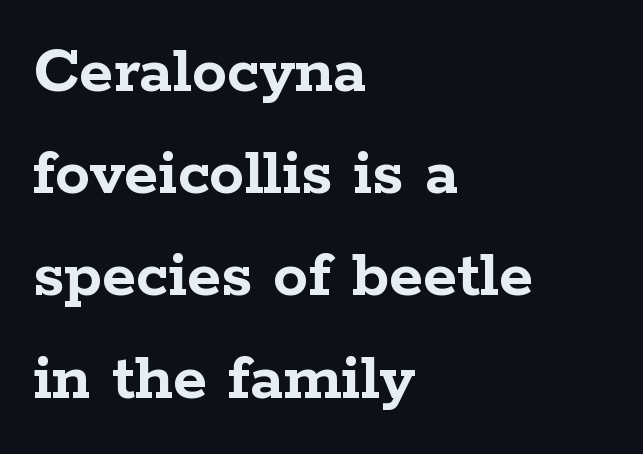
This sample has the flowing, uneven cadence of proportional lettering. This sample uses a serif face. Students, note that the glyphs here touch the page at normal intervals. Compared with an ordinary text face, these strokes are far heavier — a full bold.
